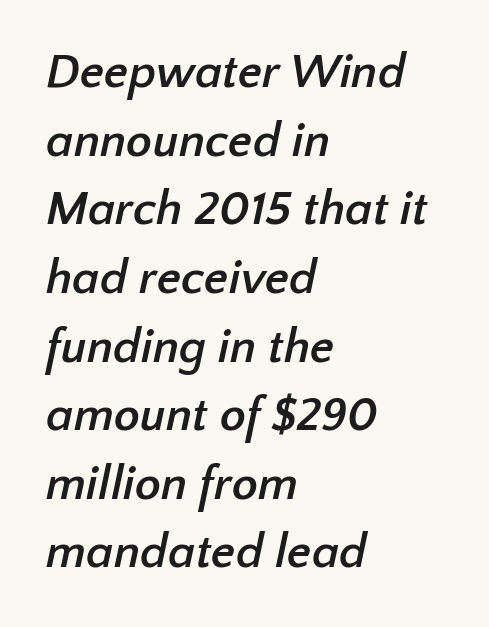
The image shows 48 px semibold sans-serif type; set left-aligned, normal line spacing (1.43x), normal letter spacing, not underlined; low stroke contrast and a medium x-height.
